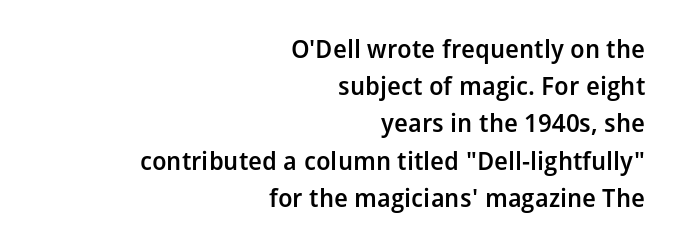
Lines of text with bare space underneath. Horizontally, the lines are justified to the trailing edge only. The passage shown stacks its lines at a standard gap. Nothing unusual about the tracking: characters are spaced as the font intends. Notice the strokes are somewhat thickened but not fully heavy: this is a semibold.
